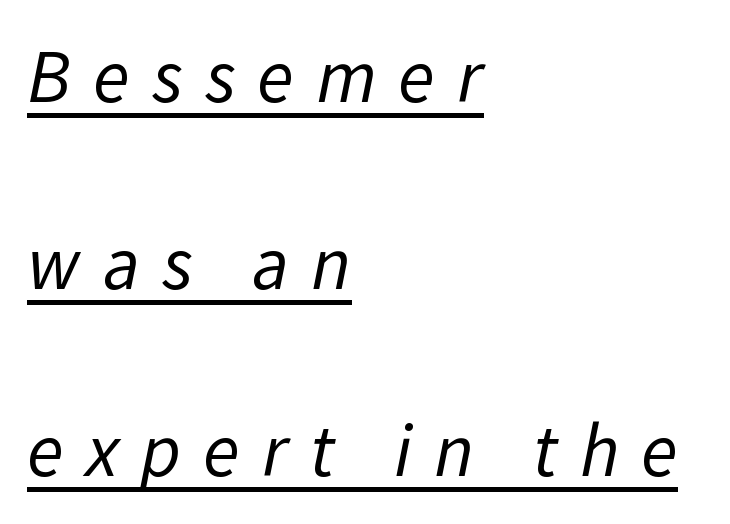
The passage shown is typeset with a sans-serif family. These lines are rendered in a variable-pitch font. Weight class: somewhere from thin through regular. Display-style spreading of the glyphs; the letterfit is very open.
